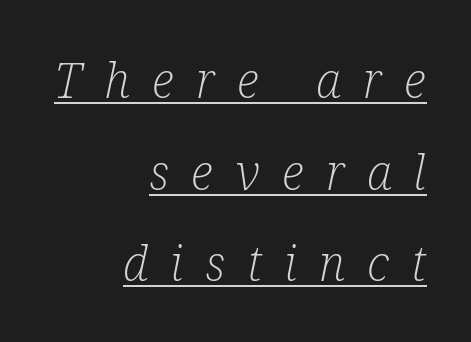
{"serif": "yes", "italic": "yes", "lean": "right", "slant_degrees": 12, "bold": "no", "weight": "light", "width": "condensed", "stroke_contrast": "low", "x_height": "medium", "monospaced": "no", "underline": "yes", "align": "right", "line_spacing_ratio": 1.87, "letter_spacing": "wide", "letter_spacing_em": 0.45, "glyph_px": 49}
